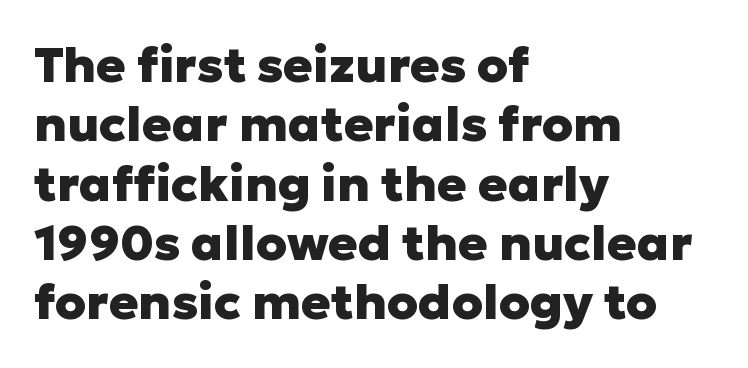
Q: Is the text bold? A: Yes.
Q: Is the text italic (slanted)? A: No, it is upright.
Q: Is the typeface a serif or a sans-serif typeface? A: Sans-serif.
Q: Is the text underlined? A: No.
Q: How is the paragraph aligned? A: Left-aligned.
Q: Is the spacing between letters normal or unusually wide? A: Normal.
Q: Width (condensed, normal, or wide)? A: Normal.
Q: Stroke contrast? A: Low.
Q: x-height? A: Medium.
Q: Monospaced? A: No.
